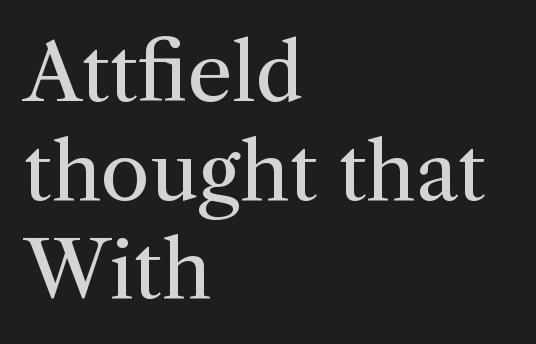
Q: Is the text bold? A: No.
Q: Is the text italic (slanted)? A: No, it is upright.
Q: Is the typeface a serif or a sans-serif typeface? A: Serif.
Q: Is the text underlined? A: No.
Q: How is the paragraph aligned? A: Left-aligned.
Q: Is the spacing between letters normal or unusually wide? A: Normal.
Q: Is the spacing between lines tight, normal or loose? A: Normal.
Q: Width (condensed, normal, or wide)? A: Normal.
Q: Stroke contrast? A: Medium.
Q: x-height? A: Medium.
Q: Monospaced? A: No.
